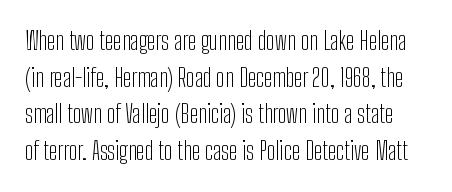
The image shows 25 px text type, upright; set normal line spacing (1.47x), normal letter spacing, not underlined.
